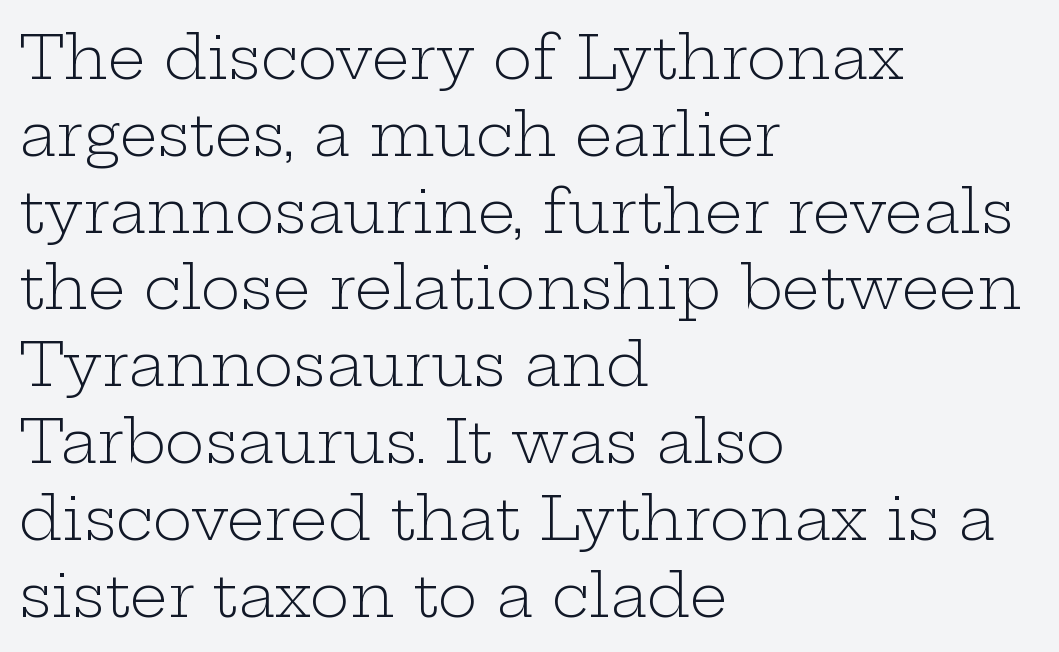
Q: Is the text bold? A: No.
Q: Is the text italic (slanted)? A: No, it is upright.
Q: Is the typeface a serif or a sans-serif typeface? A: Serif.
Q: Is the text underlined? A: No.
Q: How is the paragraph aligned? A: Left-aligned.
Q: Is the spacing between letters normal or unusually wide? A: Normal.
Q: Is the spacing between lines tight, normal or loose? A: Normal.
Q: Width (condensed, normal, or wide)? A: Wide.
Q: Stroke contrast? A: Low.
Q: x-height? A: Medium.
Q: Monospaced? A: No.
